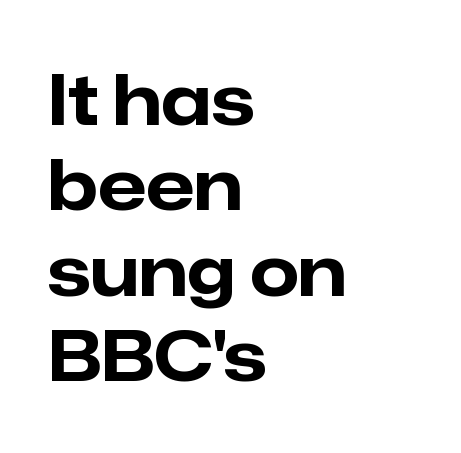
The gaps between neighbouring characters are ordinary and unremarkable. A roman cut, with each character standing at attention. Beneath every word, the page is bare. This rendering uses left alignment, leaving the right contour irregular. Each glyph is drawn with heavy, bold strokes.
